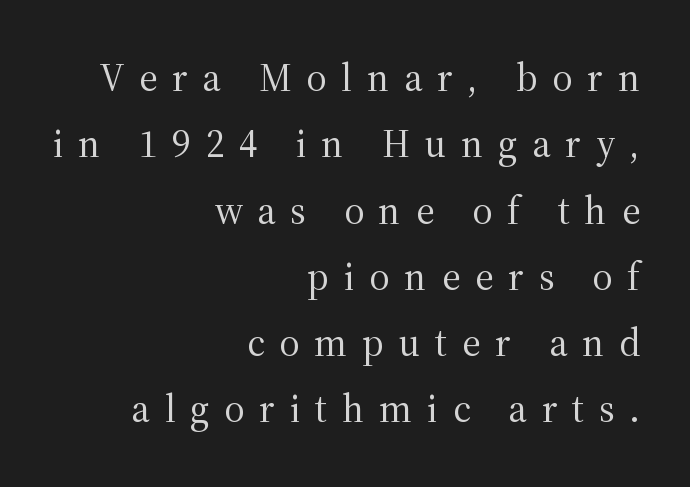
Q: Is the text bold? A: No.
Q: Is the text italic (slanted)? A: No, it is upright.
Q: Is the typeface a serif or a sans-serif typeface? A: Serif.
Q: Is the text underlined? A: No.
Q: How is the paragraph aligned? A: Right-aligned.
Q: Is the spacing between letters normal or unusually wide? A: Unusually wide.
Q: Is the spacing between lines tight, normal or loose? A: Normal.
Q: Width (condensed, normal, or wide)? A: Normal.
Q: Stroke contrast? A: Medium.
Q: x-height? A: Medium.
Q: Monospaced? A: No.
